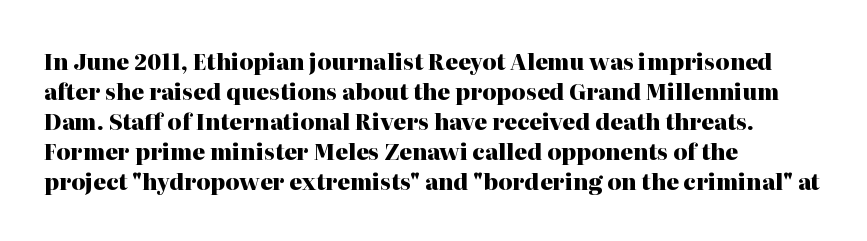
{"italic": "no", "bold": "yes", "underline": "no", "align": "left", "line_spacing": "normal", "line_spacing_ratio": 1.36, "letter_spacing": "normal", "letter_spacing_em": 0.0, "glyph_px": 22}
